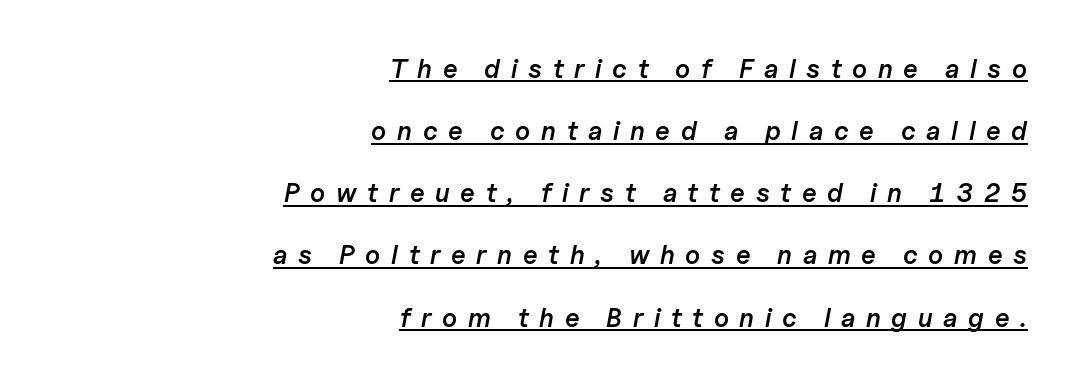
The image shows 26 px text type, italic (leaning right); set right-aligned, loose line spacing (2.39x), unusually wide letter spacing (+0.41 em), underlined.
